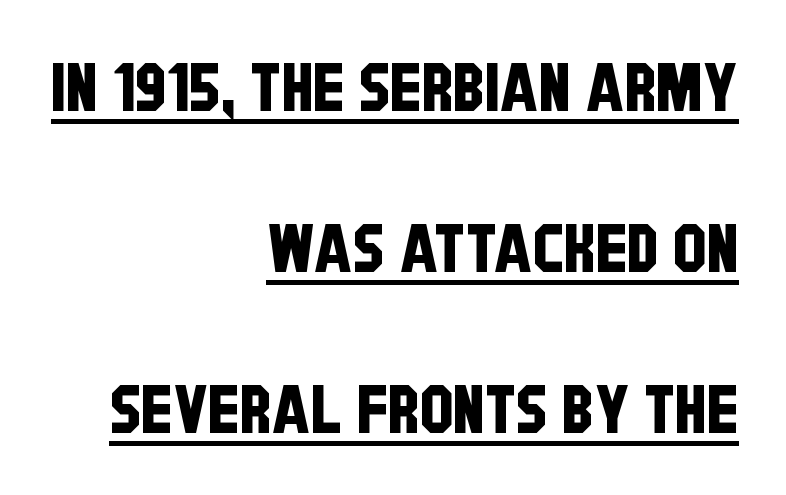
The image shows 67 px condensed sans-serif type; set right-aligned, loose line spacing (2.4x), normal letter spacing, underlined; low stroke contrast and a large x-height.
